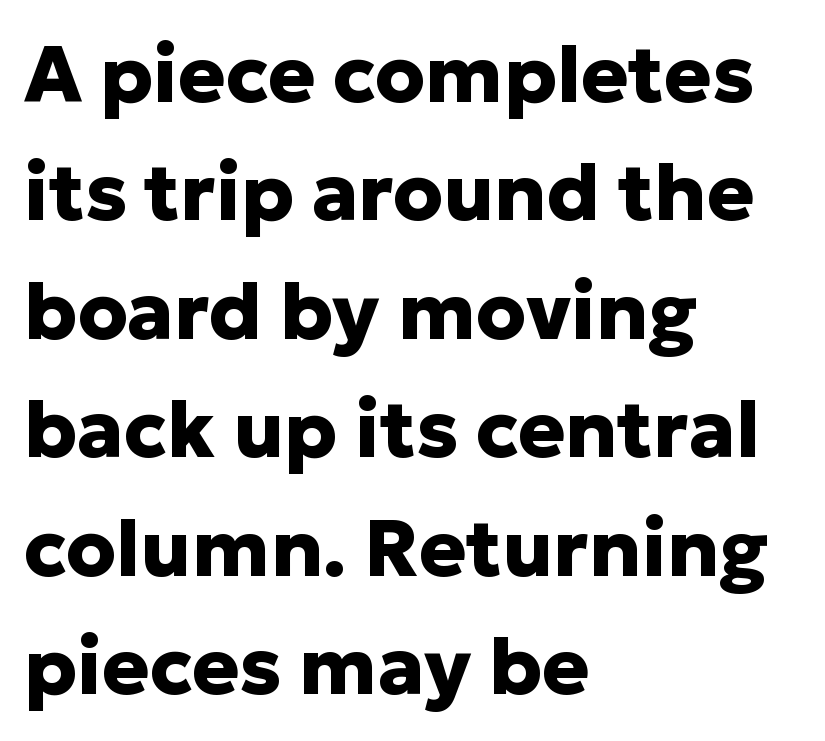
{"serif": "no", "italic": "no", "bold": "yes", "weight": "heavy", "width": "normal", "stroke_contrast": "low", "x_height": "medium", "monospaced": "no", "underline": "no", "align": "left", "line_spacing": "normal", "line_spacing_ratio": 1.5, "letter_spacing": "normal", "letter_spacing_em": 0.0, "glyph_px": 79}
